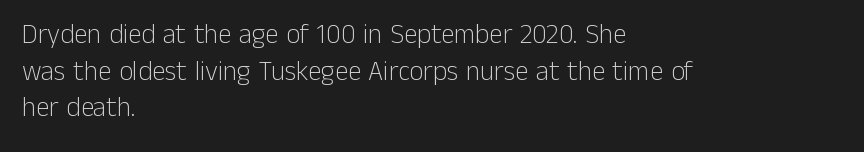
Reading down the block, your eye returns to a fixed left position each line. Do the letters lean? They stand straight. The strip under each line holds only bare page. Bold? No — there's no thickening of the strokes. Line spacing here is normal. Glyph-to-glyph distance matches everyday printed text.
